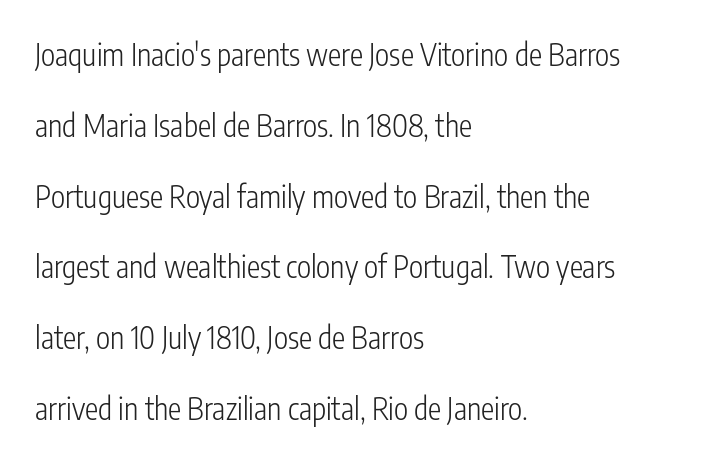
The image shows 30 px light, condensed sans-serif type, upright; set left-aligned, loose line spacing (2.36x), normal letter spacing, not underlined; low stroke contrast and a medium x-height.
